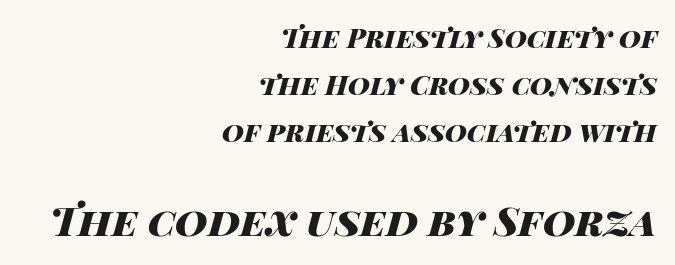
Q: Is the text bold? A: Yes.
Q: Is the text italic (slanted)? A: Yes, it leans right by about 14 degrees.
Q: Is the text underlined? A: No.
Q: How is the paragraph aligned? A: Right-aligned.
Q: Is the spacing between letters normal or unusually wide? A: Normal.
Q: Which block of text is set in a larger size, the first (top) or the second (bottom)? A: The second (bottom) one.
Q: Width (condensed, normal, or wide)? A: Wide.
Q: Stroke contrast? A: High.
Q: x-height? A: Large.
Q: Monospaced? A: No.
